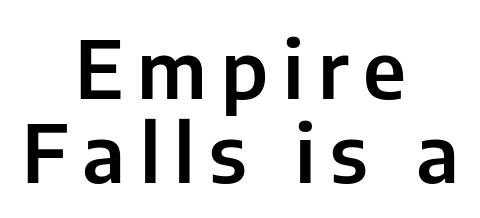
Q: Is the text italic (slanted)? A: No, it is upright.
Q: Is the typeface a serif or a sans-serif typeface? A: Sans-serif.
Q: Is the text underlined? A: No.
Q: How is the paragraph aligned? A: Centered.
Q: Is the spacing between lines tight, normal or loose? A: Tight.
Q: Width (condensed, normal, or wide)? A: Normal.
Q: Stroke contrast? A: Low.
Q: x-height? A: Medium.
Q: Monospaced? A: No.
